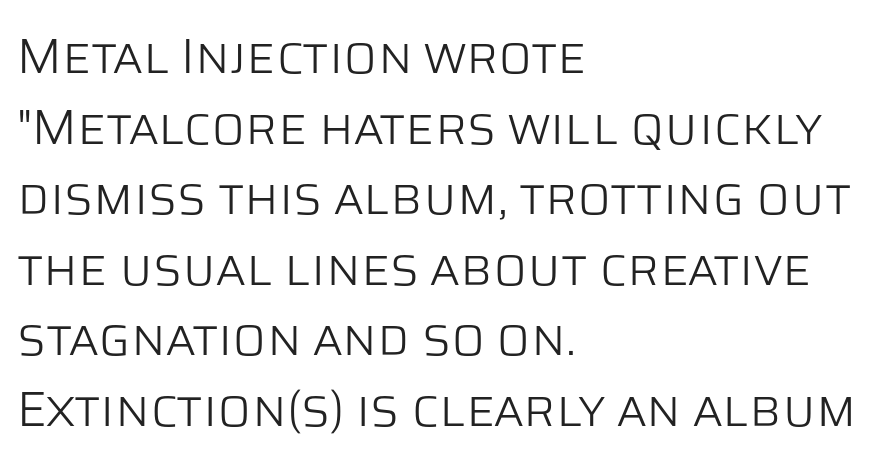
Quick note: underline off. In terms of letterform style, serifs are entirely absent. The designer left line spacing at the default. This reads as an unemphasized weight, regular at the heaviest.
